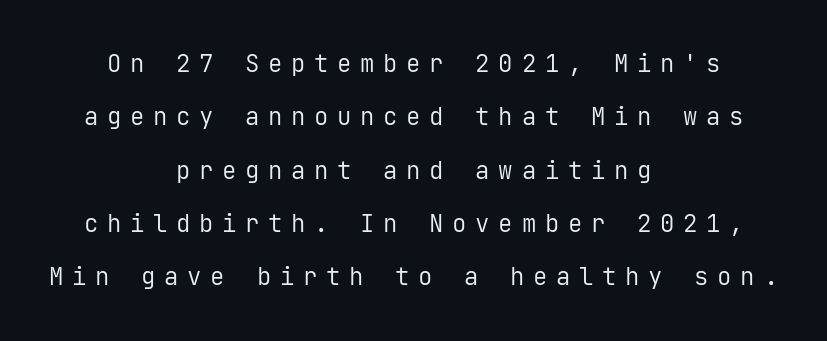
{"italic": "no", "bold": "no", "underline": "no", "align": "center", "line_spacing": "loose", "line_spacing_ratio": 2.22, "letter_spacing": "wide", "letter_spacing_em": 0.36, "glyph_px": 24}
